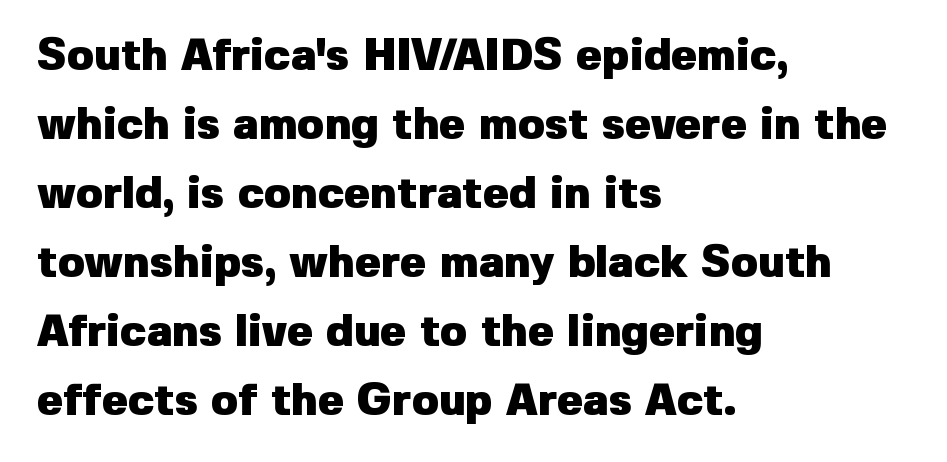
Typographic density is high because the face is bold. Bare-footed words on every line. Letter spacing: default. Vertical strokes here are truly vertical. A normal amount of white space separates one row of letters from the next.
